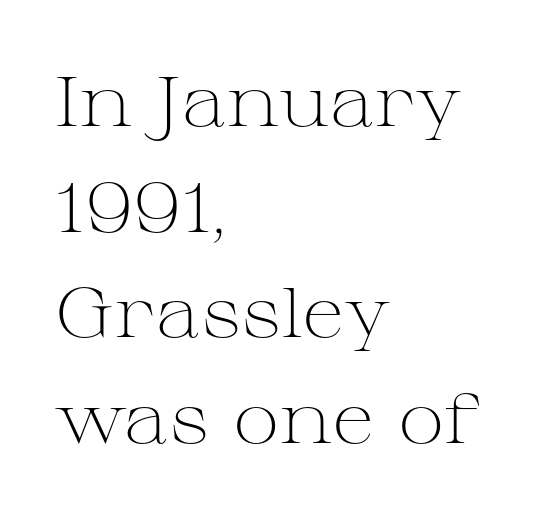
Q: Is the text bold? A: No.
Q: Is the text italic (slanted)? A: No, it is upright.
Q: Is the typeface a serif or a sans-serif typeface? A: Serif.
Q: Is the text underlined? A: No.
Q: How is the paragraph aligned? A: Left-aligned.
Q: Is the spacing between letters normal or unusually wide? A: Normal.
Q: Is the spacing between lines tight, normal or loose? A: Normal.
Q: Width (condensed, normal, or wide)? A: Wide.
Q: Stroke contrast? A: Medium.
Q: x-height? A: Medium.
Q: Monospaced? A: No.
